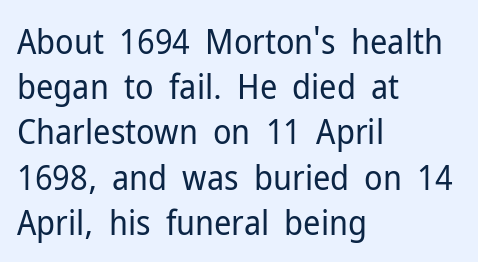
The image shows 34 px regular-weight sans-serif type, upright; set left-aligned, normal line spacing (1.33x), normal letter spacing, not underlined; low stroke contrast and a medium x-height.
